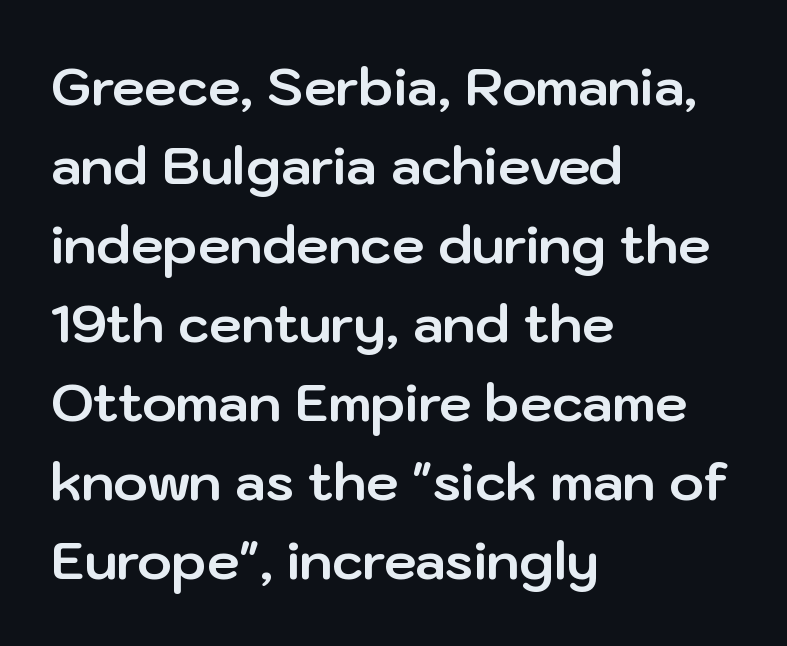
Q: Is the text bold? A: Yes.
Q: Is the text italic (slanted)? A: No, it is upright.
Q: Is the typeface a serif or a sans-serif typeface? A: Sans-serif.
Q: Is the text underlined? A: No.
Q: How is the paragraph aligned? A: Left-aligned.
Q: Is the spacing between letters normal or unusually wide? A: Normal.
Q: Is the spacing between lines tight, normal or loose? A: Normal.
Q: Width (condensed, normal, or wide)? A: Normal.
Q: Stroke contrast? A: Low.
Q: x-height? A: Medium.
Q: Monospaced? A: No.
